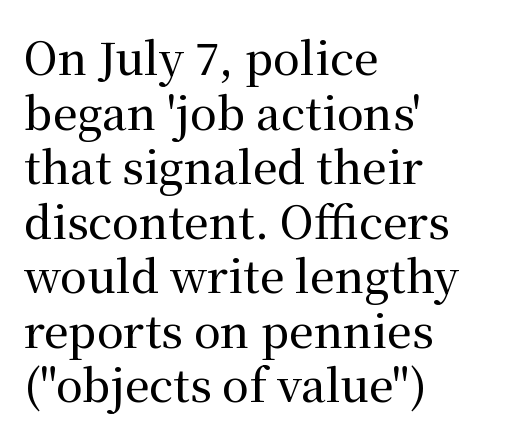
Q: Is the text italic (slanted)? A: No, it is upright.
Q: Is the typeface a serif or a sans-serif typeface? A: Serif.
Q: Is the text underlined? A: No.
Q: How is the paragraph aligned? A: Left-aligned.
Q: Is the spacing between letters normal or unusually wide? A: Normal.
Q: Width (condensed, normal, or wide)? A: Normal.
Q: Stroke contrast? A: Medium.
Q: x-height? A: Medium.
Q: Monospaced? A: No.
